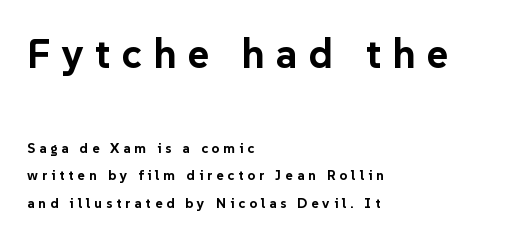
Q: Is the text bold? A: Yes.
Q: Is the text italic (slanted)? A: No, it is upright.
Q: Is the typeface a serif or a sans-serif typeface? A: Sans-serif.
Q: Is the text underlined? A: No.
Q: How is the paragraph aligned? A: Left-aligned.
Q: Is the spacing between letters normal or unusually wide? A: Unusually wide.
Q: Is the spacing between lines tight, normal or loose? A: Loose.
Q: Which block of text is set in a larger size, the first (top) or the second (bottom)? A: The first (top) one.
Q: Width (condensed, normal, or wide)? A: Normal.
Q: Stroke contrast? A: Low.
Q: x-height? A: Medium.
Q: Monospaced? A: No.
